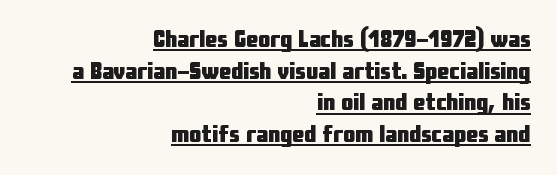
The letters stand straight up with perfectly vertical stems. These lines are set flush right with a ragged left edge. Standard letterfit; no display-style spreading of the glyphs. Does the weight exceed regular? Yes, all the way to bold.
